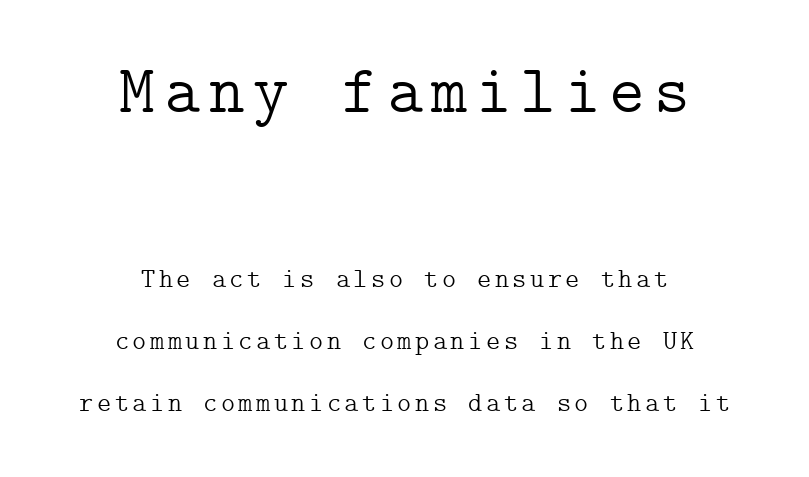
No chunkiness to these letters — they're not bold. Of the two passages, the one on top uses the larger point size. Descenders hang freely into open space. Nope, not italic — everything's standing straight.
